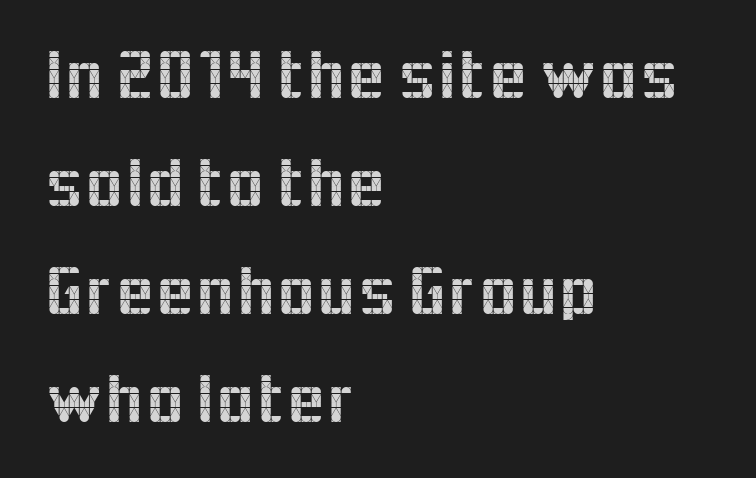
Q: Is the text italic (slanted)? A: No, it is upright.
Q: Is the typeface a serif or a sans-serif typeface? A: Sans-serif.
Q: Is the text underlined? A: No.
Q: How is the paragraph aligned? A: Left-aligned.
Q: Is the spacing between letters normal or unusually wide? A: Normal.
Q: Is the spacing between lines tight, normal or loose? A: Normal.
Q: Width (condensed, normal, or wide)? A: Normal.
Q: x-height? A: Medium.
Q: Monospaced? A: No.
